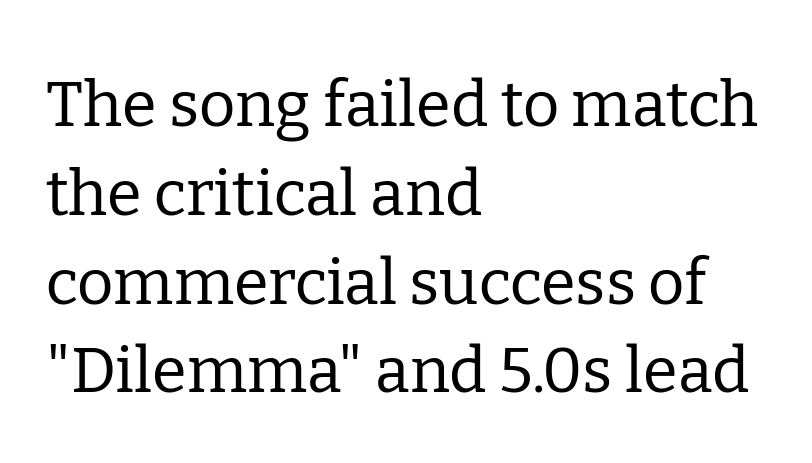
The glyphs in this specimen are seriffed. Rows of type keep a routine distance in the vertical direction. The weight would be labelled regular, book, light, or lighter still. The paragraph has a hard left edge and a soft right edge. Every stem runs plumb, perpendicular to the baseline.
